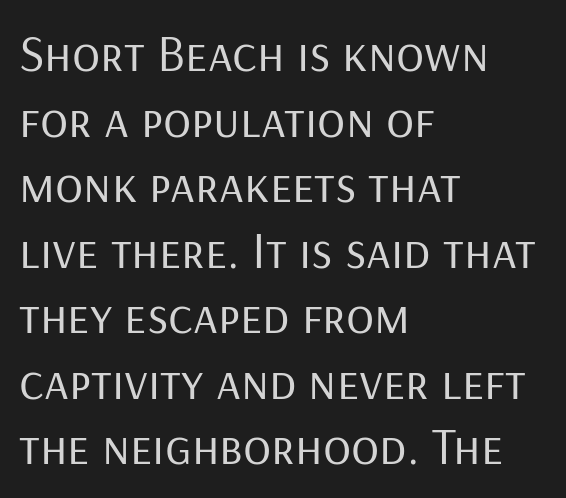
Q: Is the text bold? A: No.
Q: Is the text italic (slanted)? A: No, it is upright.
Q: Is the typeface a serif or a sans-serif typeface? A: Sans-serif.
Q: Is the text underlined? A: No.
Q: How is the paragraph aligned? A: Left-aligned.
Q: Is the spacing between letters normal or unusually wide? A: Normal.
Q: Is the spacing between lines tight, normal or loose? A: Normal.
Q: Width (condensed, normal, or wide)? A: Normal.
Q: Stroke contrast? A: Low.
Q: x-height? A: Medium.
Q: Monospaced? A: No.
